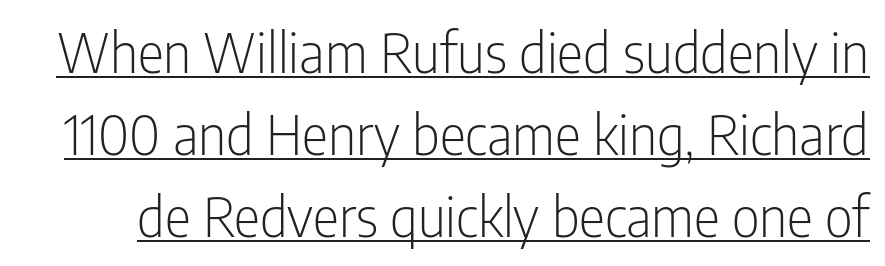
This sample keeps an unexceptional amount of space between lines. The letters carry no serifs — their stems end cleanly without finishing strokes. Upright lettering throughout. Is this a fixed-width face? No — the glyphs have proportional, varying widths. Characters follow at the spacing the type designer built in.
